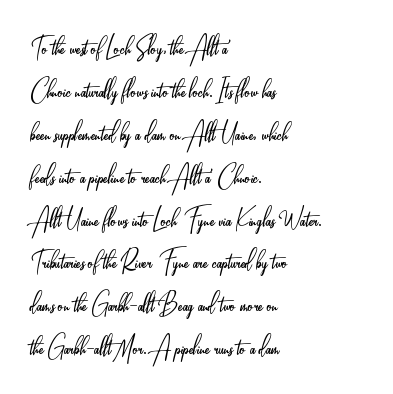
{"serif": "no", "bold": "no", "weight": "light", "width": "condensed", "stroke_contrast": "low", "x_height": "small", "monospaced": "no", "underline": "no", "align": "left", "line_spacing": "normal", "line_spacing_ratio": 1.34, "letter_spacing": "normal", "letter_spacing_em": 0.0, "glyph_px": 32}
